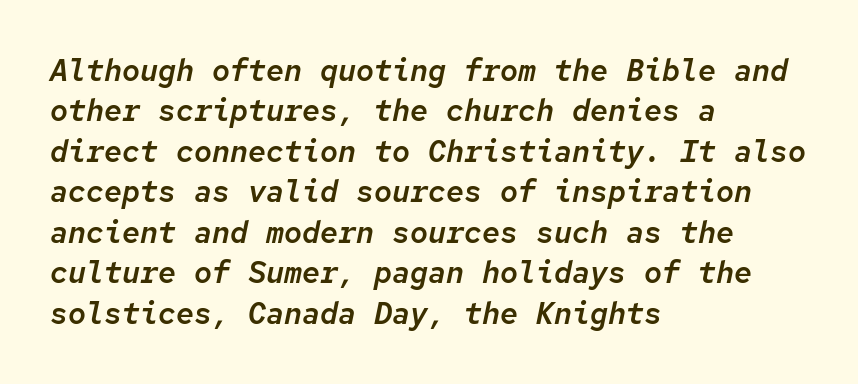
{"italic": "yes", "lean": "right", "slant_degrees": 12, "width": "normal", "stroke_contrast": "low", "x_height": "medium", "monospaced": "yes", "underline": "no", "align": "left", "line_spacing": "normal", "line_spacing_ratio": 1.35, "letter_spacing": "normal", "letter_spacing_em": 0.0, "glyph_px": 30}
